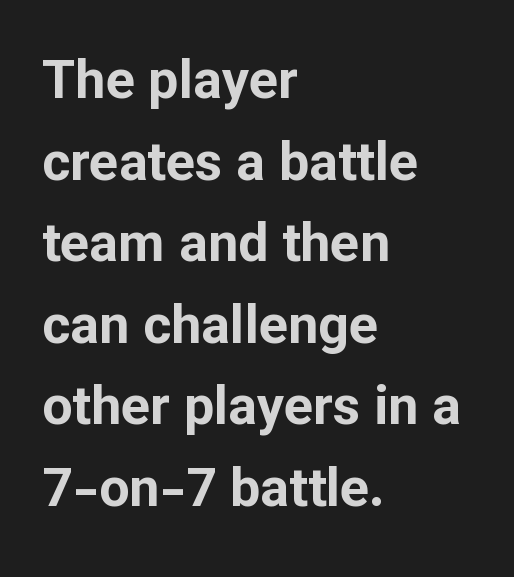
Ascenders rise straight up at ninety degrees. The passage shown is typeset with a sans-serif family. The space beneath each line is pristine and unruled. Summary of weight: heavy, a full bold.
